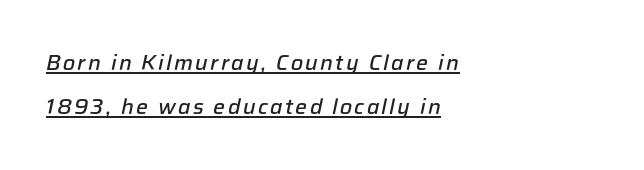
The image shows 21 px text type, italic (leaning right); set left-aligned, loose line spacing (2.09x), underlined.
